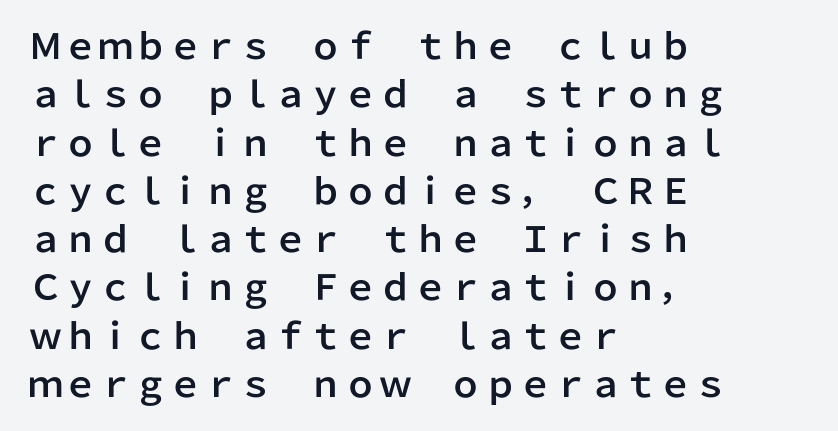
The image shows 35 px sans-serif type, upright; set left-aligned, normal line spacing (1.38x), normal letter spacing, not underlined; low stroke contrast and a medium x-height.
